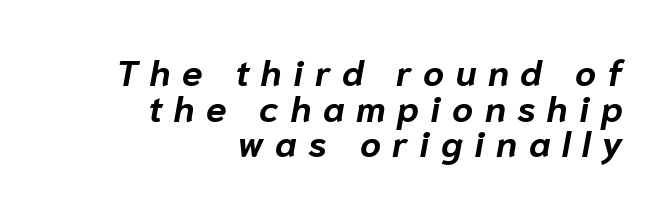
{"italic": "yes", "lean": "right", "slant_degrees": 10, "bold": "yes", "weight": "bold", "width": "normal", "stroke_contrast": "low", "x_height": "medium", "monospaced": "no", "underline": "no", "align": "right", "line_spacing": "tight", "line_spacing_ratio": 0.96, "letter_spacing": "wide", "letter_spacing_em": 0.31, "glyph_px": 37}
